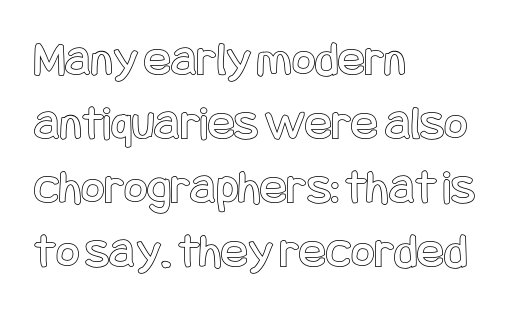
Glance below the letters and you will spot only blank space. Posture: vertical. Left-aligned paragraph, ragged on the right. There is no visible air inserted between adjacent glyphs.
